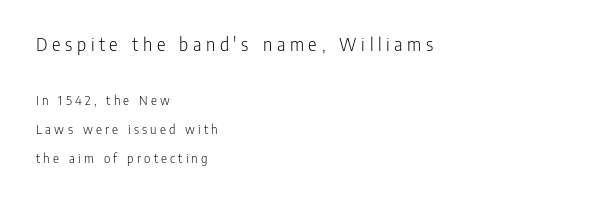
Q: Is the text bold? A: No.
Q: Is the text italic (slanted)? A: No, it is upright.
Q: Is the text underlined? A: No.
Q: How is the paragraph aligned? A: Left-aligned.
Q: Is the spacing between letters normal or unusually wide? A: Unusually wide.
Q: Is the spacing between lines tight, normal or loose? A: Loose.
Q: Which block of text is set in a larger size, the first (top) or the second (bottom)? A: The first (top) one.
